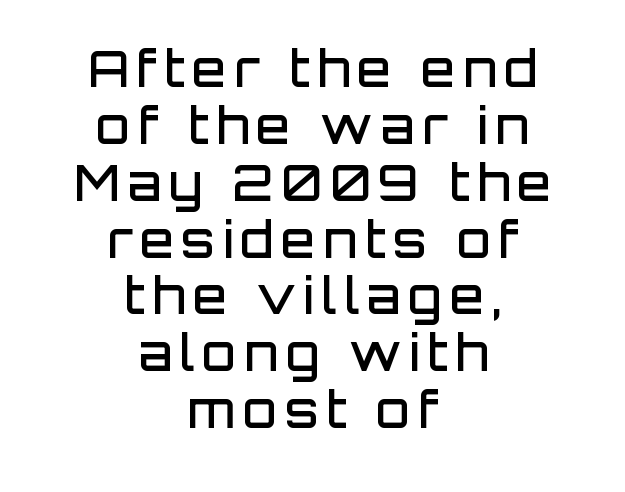
Q: Is the text bold? A: Semi-bold.
Q: Is the text italic (slanted)? A: No, it is upright.
Q: Is the typeface a serif or a sans-serif typeface? A: Sans-serif.
Q: Is the text underlined? A: No.
Q: How is the paragraph aligned? A: Centered.
Q: Width (condensed, normal, or wide)? A: Normal.
Q: Stroke contrast? A: Low.
Q: x-height? A: Large.
Q: Monospaced? A: No.
